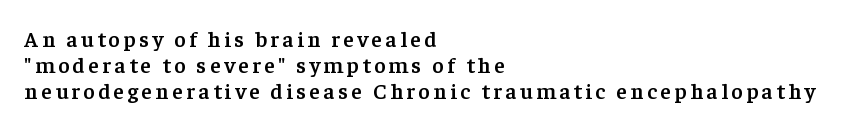
Q: Is the text bold? A: Semi-bold.
Q: Is the text italic (slanted)? A: No, it is upright.
Q: Is the text underlined? A: No.
Q: How is the paragraph aligned? A: Left-aligned.
